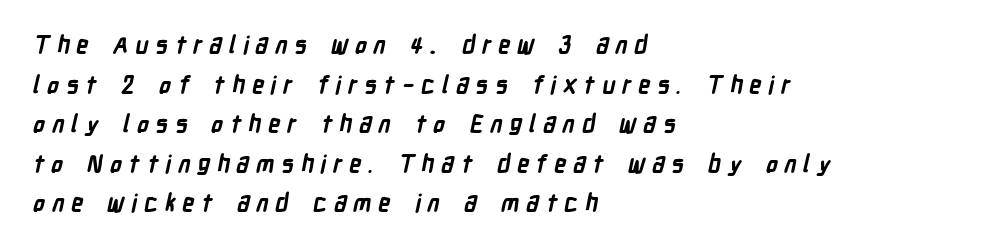
Loose tracking; the words dissolve into strings of separated letters. Bare-footed words on every line. Weight check: bold — yes, fully. A typesetter would call this leading conventional body-copy spacing. Teacher's note: observe the even left margin — that is flush-left alignment.
